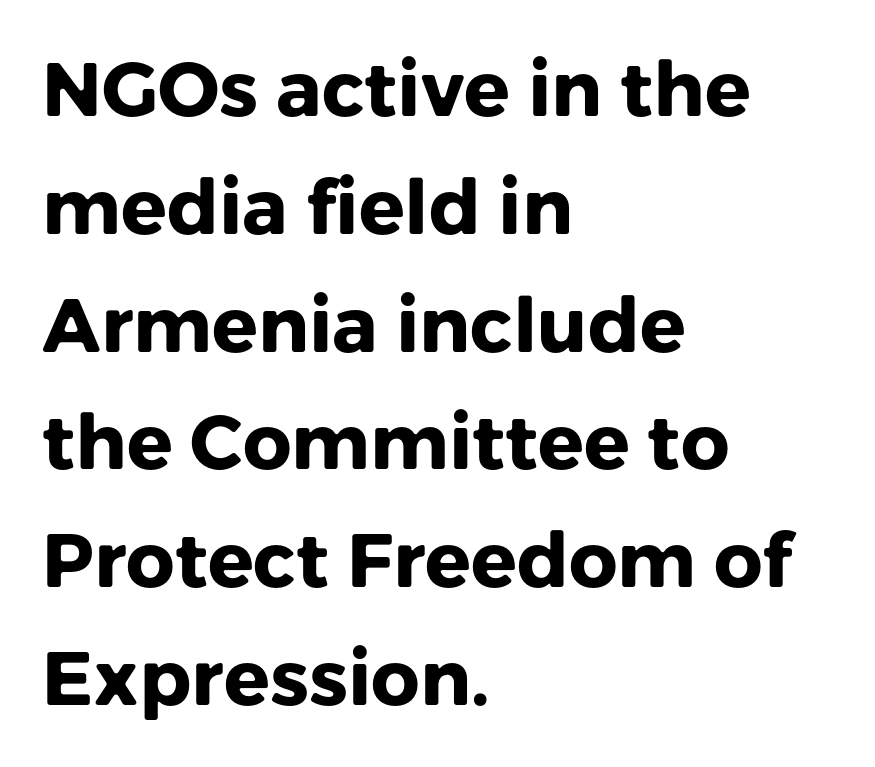
The image shows 76 px heavy sans-serif type, upright; set left-aligned, normal line spacing (1.55x), normal letter spacing, not underlined; low stroke contrast and a medium x-height.
